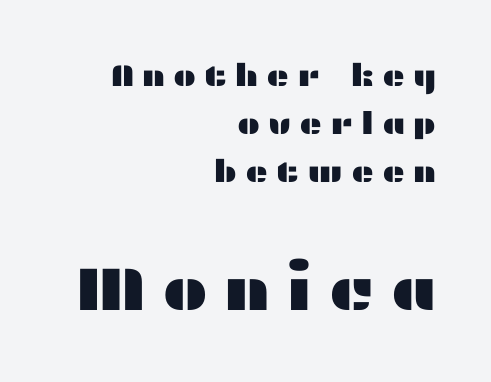
The image shows 62 px wide sans-serif type, upright; set right-aligned, normal line spacing (1.55x), unusually wide letter spacing (+0.25 em), not underlined; the second (bottom) block is 2.0x larger; medium stroke contrast and a medium x-height.
